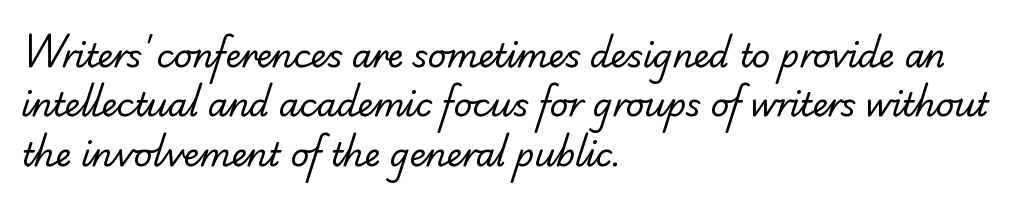
{"serif": "yes", "bold": "no", "weight": "regular", "width": "normal", "stroke_contrast": "low", "x_height": "small", "monospaced": "no", "underline": "no", "align": "left", "line_spacing": "normal", "line_spacing_ratio": 1.54, "letter_spacing": "normal", "letter_spacing_em": 0.0, "glyph_px": 32}
